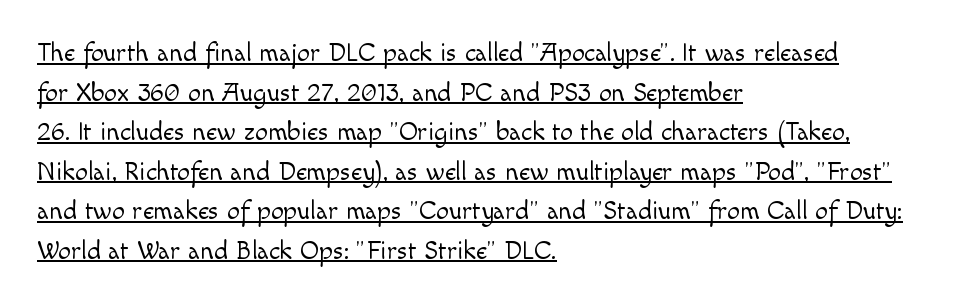
The image shows 26 px text type, upright; set left-aligned, normal line spacing (1.52x), normal letter spacing, underlined.
